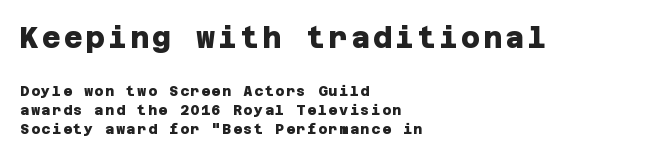
{"serif": "no", "bold": "yes", "weight": "heavy", "width": "normal", "stroke_contrast": "low", "x_height": "large", "underline": "no", "align": "left", "line_spacing": "normal", "line_spacing_ratio": 1.34, "larger_block": "first", "size_ratio": 2.07, "glyph_px": 29}
